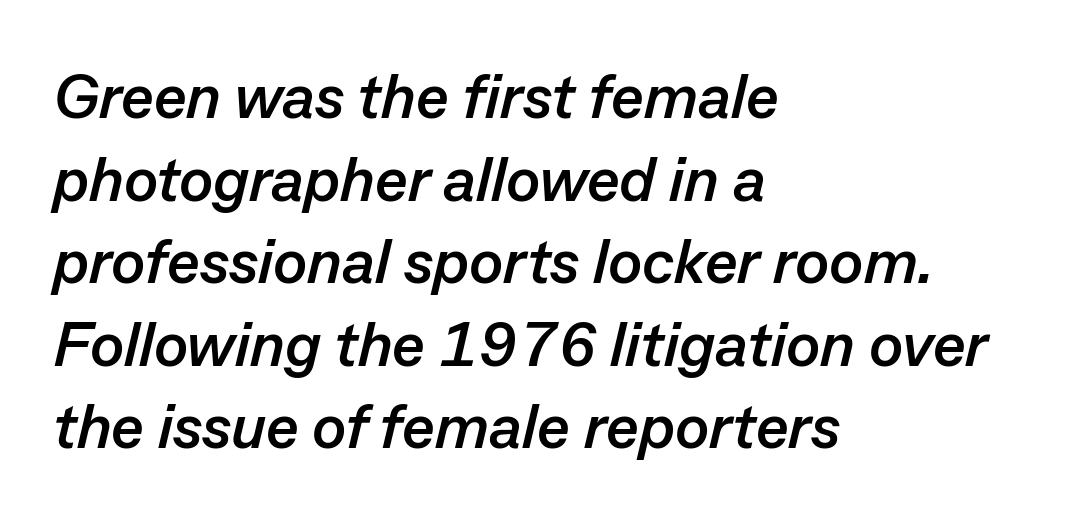
Glyph-to-glyph distance matches everyday printed text. A dark, heavy texture on the line: the type is bold. Every character sits at an angle, as italics do. Notice how descenders clear the ascenders below comfortably — that's standard leading. Is this a fixed-width face? No — the glyphs have proportional, varying widths. Has an underline been added? It has not.
